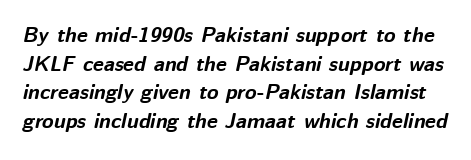
The image shows 21 px bold type, italic (leaning right); set normal line spacing (1.36x), normal letter spacing, not underlined.
